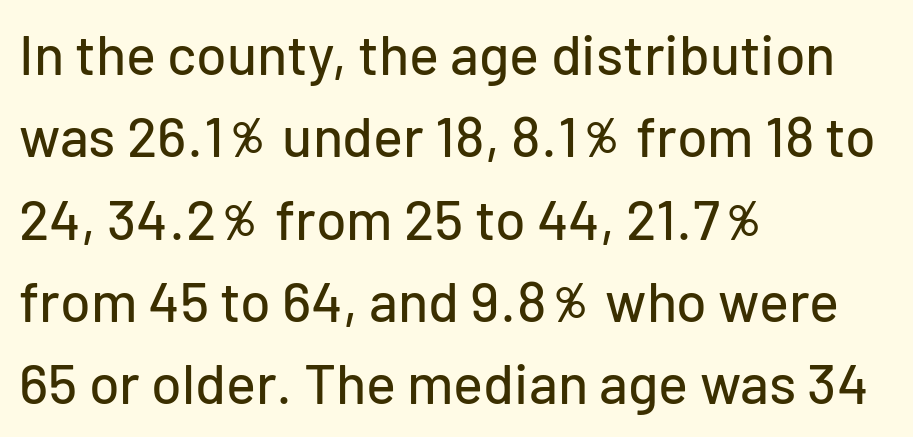
The image shows 56 px sans-serif type, upright; set left-aligned, normal line spacing (1.47x), normal letter spacing, not underlined; low stroke contrast and a medium x-height.
